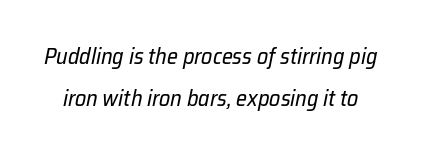
Q: Is the text bold? A: No.
Q: Is the text italic (slanted)? A: Yes, it leans right by about 12 degrees.
Q: Is the text underlined? A: No.
Q: Is the spacing between letters normal or unusually wide? A: Normal.
